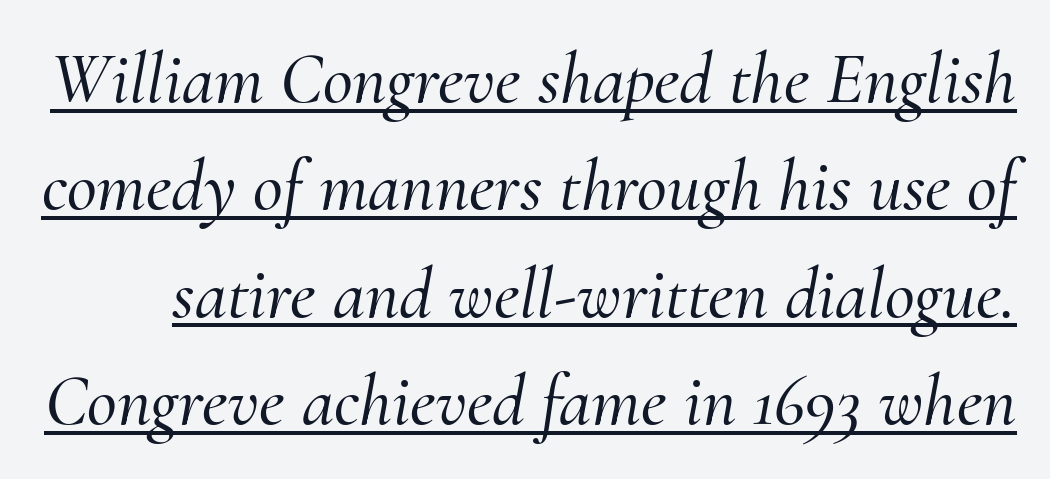
The image shows 73 px serif type, italic (leaning right); set normal line spacing (1.47x), normal letter spacing, underlined; medium stroke contrast and a small x-height.
